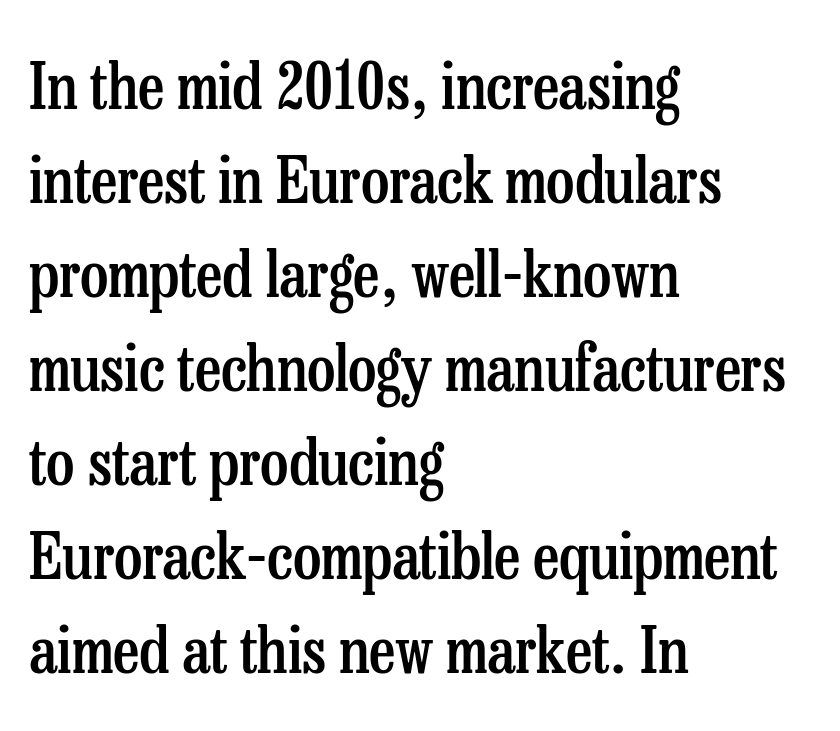
The block of text has a typical density, with ordinary space between rows. Compared with a centered layout, this one pins lines to the left instead. Here the designer chose a conventional face with non-uniform glyph widths. Typesetter's note: demi weight, one step under bold.
